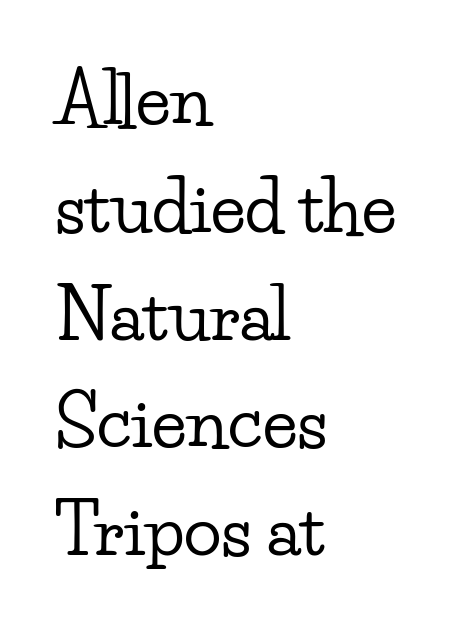
The image shows 70 px wide serif type, upright; set left-aligned, normal line spacing (1.54x), normal letter spacing, not underlined; low stroke contrast and a small x-height.
